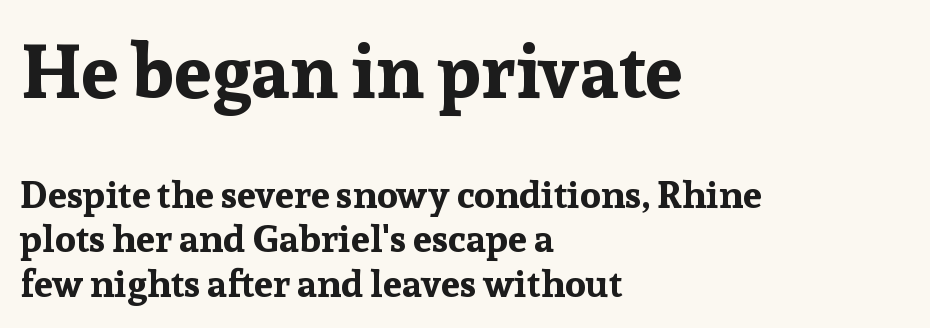
Q: Is the text bold? A: Yes.
Q: Is the text italic (slanted)? A: No, it is upright.
Q: Is the typeface a serif or a sans-serif typeface? A: Serif.
Q: Is the text underlined? A: No.
Q: How is the paragraph aligned? A: Left-aligned.
Q: Is the spacing between letters normal or unusually wide? A: Normal.
Q: Which block of text is set in a larger size, the first (top) or the second (bottom)? A: The first (top) one.
Q: Width (condensed, normal, or wide)? A: Normal.
Q: Stroke contrast? A: Low.
Q: x-height? A: Medium.
Q: Monospaced? A: No.
